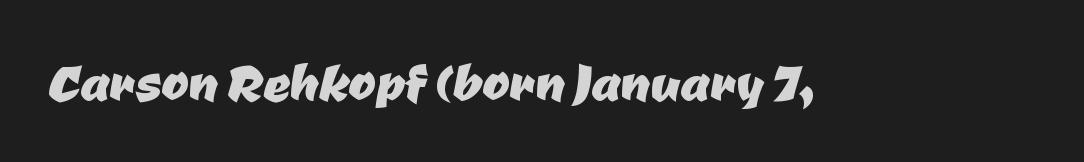
Q: Is the typeface a serif or a sans-serif typeface? A: Sans-serif.
Q: Is the text underlined? A: No.
Q: Is the spacing between letters normal or unusually wide? A: Normal.
Q: Width (condensed, normal, or wide)? A: Normal.
Q: Stroke contrast? A: Low.
Q: x-height? A: Medium.
Q: Monospaced? A: No.
